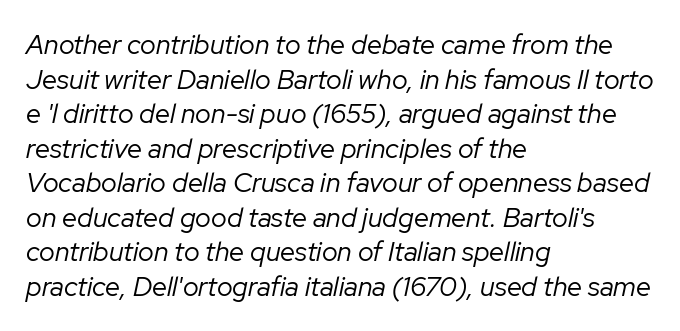
The image shows 27 px text type, italic (leaning right); set left-aligned, normal line spacing (1.28x), normal letter spacing, not underlined.
